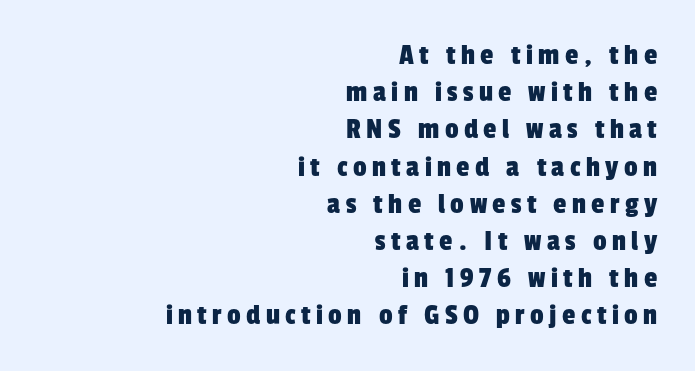
Q: Is the typeface a serif or a sans-serif typeface? A: Sans-serif.
Q: Is the text underlined? A: No.
Q: How is the paragraph aligned? A: Right-aligned.
Q: Width (condensed, normal, or wide)? A: Condensed.
Q: Stroke contrast? A: Low.
Q: x-height? A: Medium.
Q: Monospaced? A: No.
